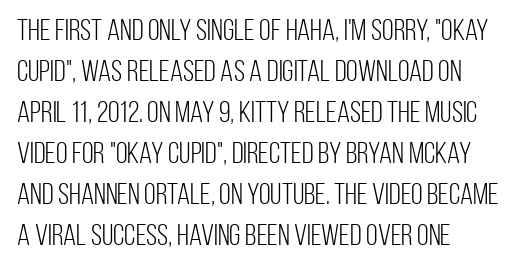
The image shows 30 px light, condensed sans-serif type, upright; set left-aligned, normal line spacing (1.37x), normal letter spacing, not underlined; low stroke contrast and a large x-height.
